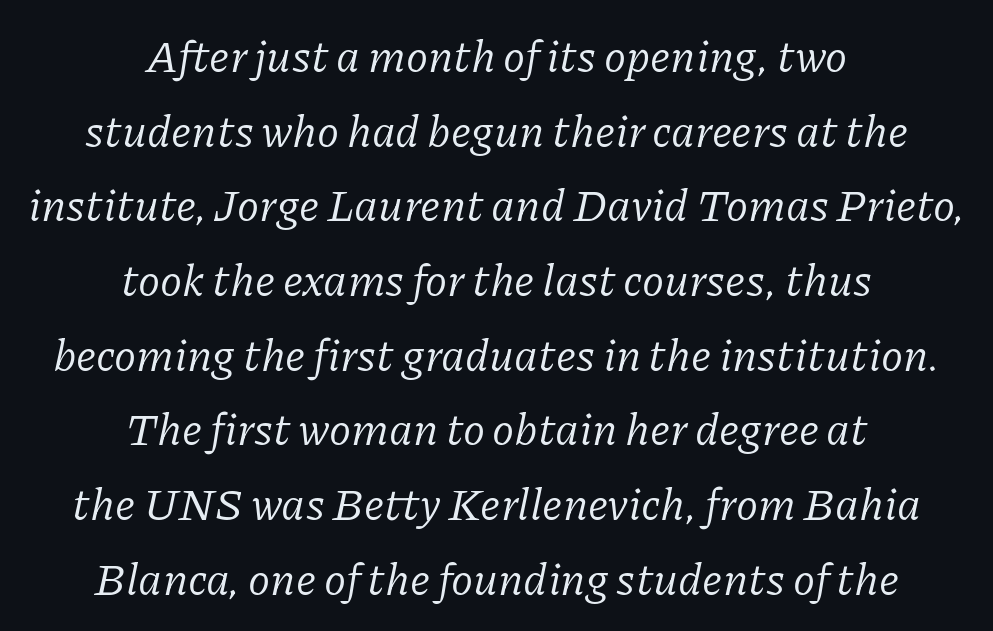
The image shows 45 px regular-weight serif type, italic (leaning right); set centered, normal line spacing (1.66x), normal letter spacing, not underlined; low stroke contrast and a medium x-height.
